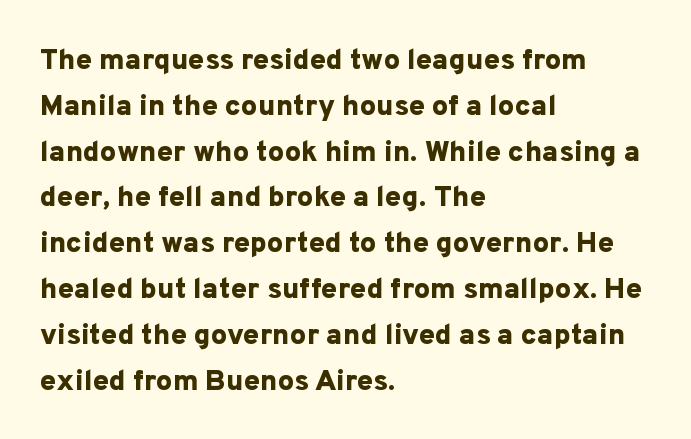
Horizontally, the lines are justified to the leading edge only. No feet cap the strokes, marking this as sans-serif type. Does the weight exceed regular? Yes, all the way to bold. No extra tracking has been applied to these lines. Clear beneath every line of the passage.
